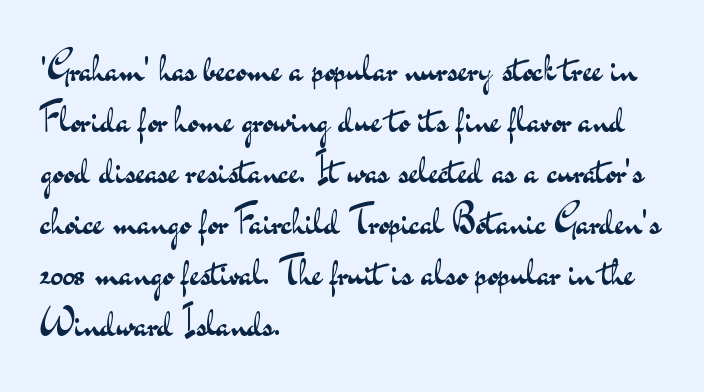
The image shows 38 px regular-weight, wide sans-serif type; set left-aligned, normal line spacing (1.34x), normal letter spacing, not underlined; medium stroke contrast and a small x-height.
